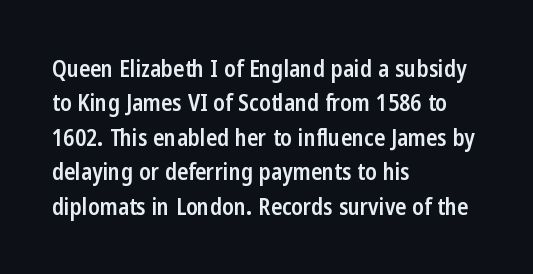
Q: Is the text bold? A: Semi-bold.
Q: Is the text italic (slanted)? A: No, it is upright.
Q: Is the text underlined? A: No.
Q: How is the paragraph aligned? A: Left-aligned.
Q: Is the spacing between letters normal or unusually wide? A: Normal.
Q: Is the spacing between lines tight, normal or loose? A: Normal.
